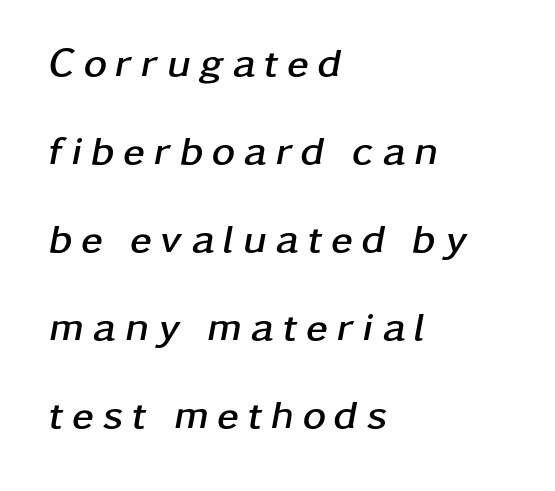
Think of a printed novel: that variable character pitch is what you see here. Every character sits at an angle, as italics do. A dark, heavy texture on the line: the type is bold. Horizontal alignment here is leftward, the default for most running prose. The gap between lines stays unmarked. The tracking reads as deliberately expanded to a designer's eye.
